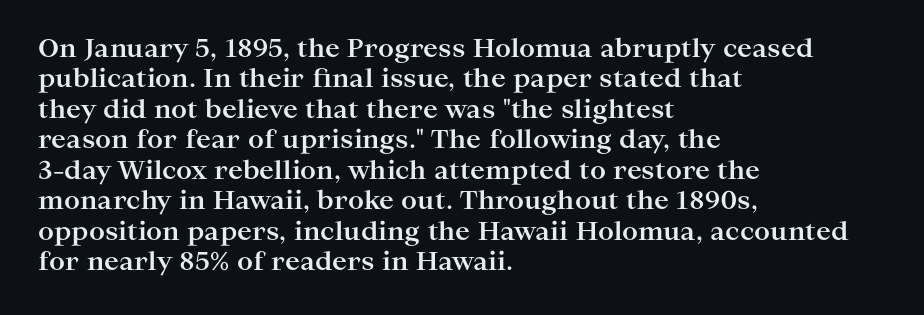
The image shows 25 px bold type, upright; set left-aligned, line spacing 1.22x, normal letter spacing, not underlined.
